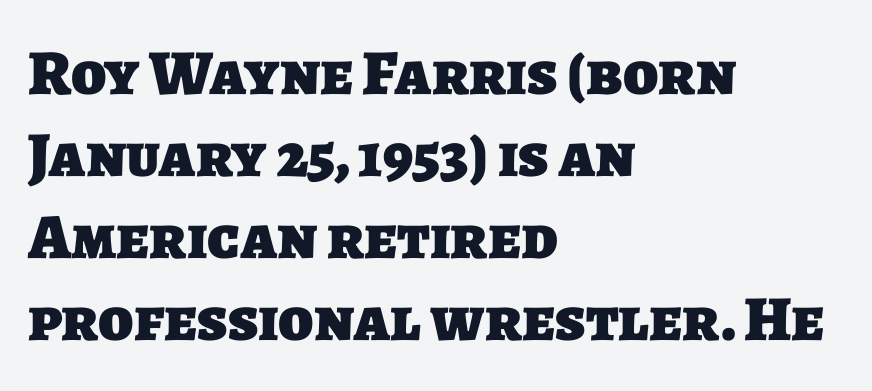
Q: Is the text bold? A: Yes.
Q: Is the typeface a serif or a sans-serif typeface? A: Sans-serif.
Q: Is the text underlined? A: No.
Q: How is the paragraph aligned? A: Left-aligned.
Q: Is the spacing between letters normal or unusually wide? A: Normal.
Q: Is the spacing between lines tight, normal or loose? A: Normal.
Q: Width (condensed, normal, or wide)? A: Normal.
Q: Stroke contrast? A: Low.
Q: x-height? A: Large.
Q: Monospaced? A: No.
